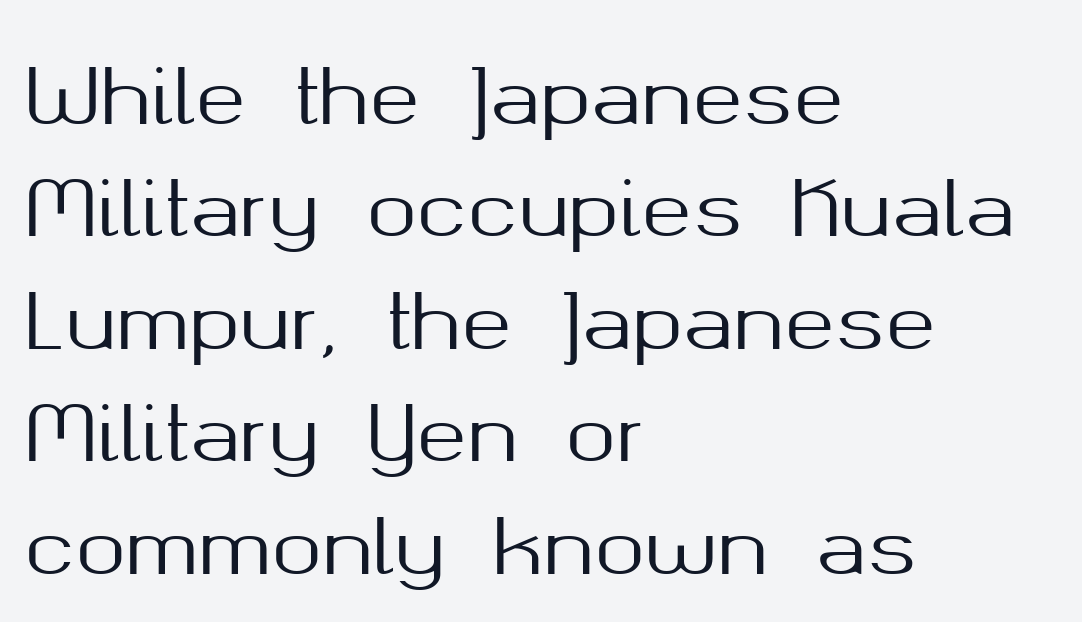
Q: Is the text italic (slanted)? A: No, it is upright.
Q: Is the typeface a serif or a sans-serif typeface? A: Sans-serif.
Q: Is the text underlined? A: No.
Q: How is the paragraph aligned? A: Left-aligned.
Q: Is the spacing between letters normal or unusually wide? A: Normal.
Q: Is the spacing between lines tight, normal or loose? A: Normal.
Q: Width (condensed, normal, or wide)? A: Normal.
Q: Stroke contrast? A: Medium.
Q: x-height? A: Medium.
Q: Monospaced? A: No.
